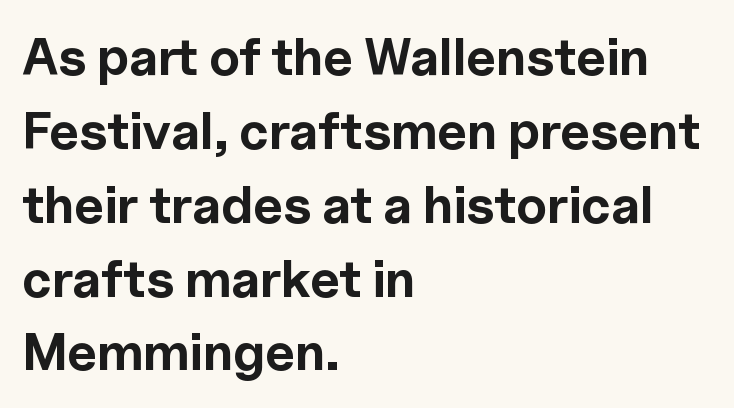
The image shows 52 px bold sans-serif type, upright; set left-aligned, normal line spacing (1.42x), normal letter spacing, not underlined; a medium x-height.
